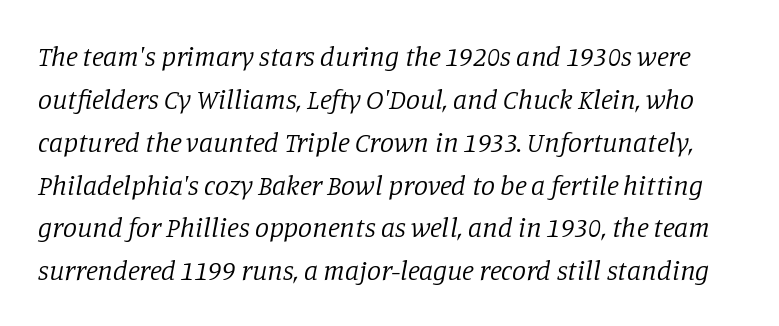
Bold? No — there's no thickening of the strokes. Serifs: yes, visible at the terminals of the letterforms. There's an unmistakable incline to the writing here. Character widths vary here, with narrow letters taking less room than wide ones.
